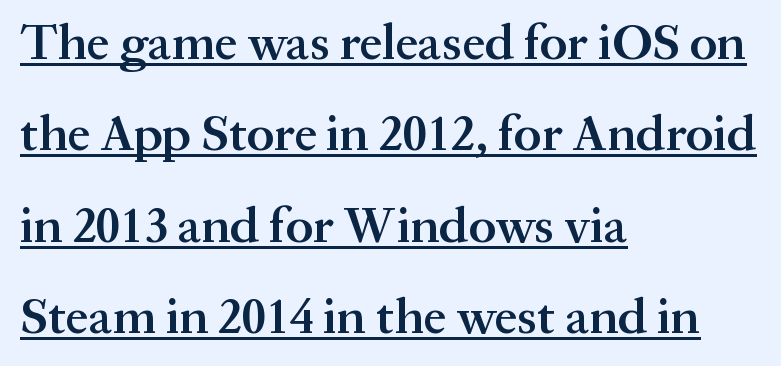
Q: Is the text bold? A: Semi-bold.
Q: Is the text italic (slanted)? A: No, it is upright.
Q: Is the typeface a serif or a sans-serif typeface? A: Serif.
Q: Is the text underlined? A: Yes.
Q: How is the paragraph aligned? A: Left-aligned.
Q: Is the spacing between letters normal or unusually wide? A: Normal.
Q: Width (condensed, normal, or wide)? A: Normal.
Q: Stroke contrast? A: Medium.
Q: x-height? A: Medium.
Q: Monospaced? A: No.
